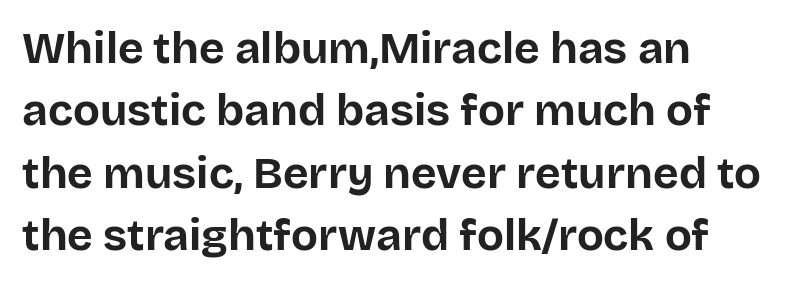
{"serif": "no", "italic": "no", "bold": "yes", "weight": "bold", "width": "normal", "stroke_contrast": "low", "x_height": "large", "monospaced": "no", "underline": "no", "align": "left", "line_spacing": "normal", "line_spacing_ratio": 1.42, "letter_spacing": "normal", "letter_spacing_em": 0.0, "glyph_px": 44}
